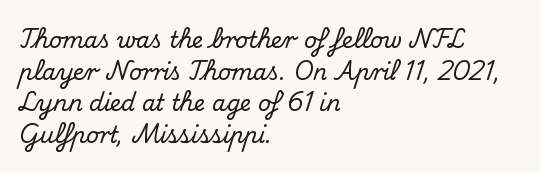
The image shows 22 px text type; set left-aligned, normal line spacing (1.44x), normal letter spacing, not underlined.
